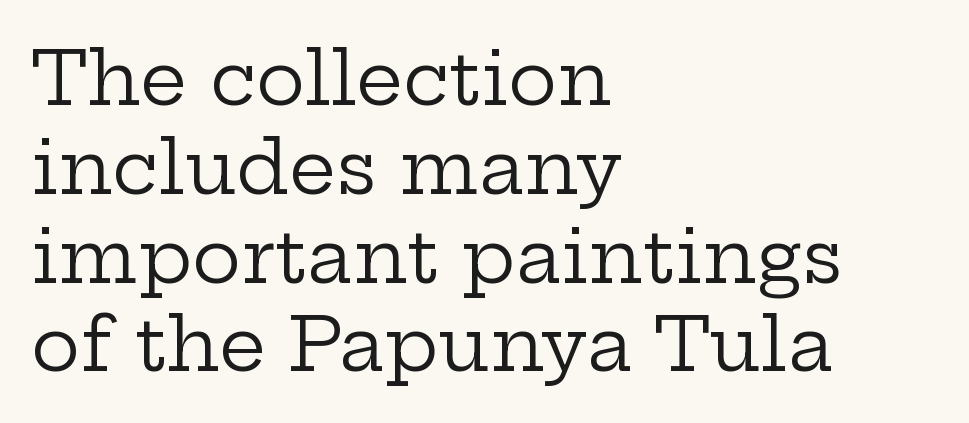
Q: Is the text bold? A: No.
Q: Is the text italic (slanted)? A: No, it is upright.
Q: Is the typeface a serif or a sans-serif typeface? A: Serif.
Q: Is the text underlined? A: No.
Q: How is the paragraph aligned? A: Left-aligned.
Q: Is the spacing between letters normal or unusually wide? A: Normal.
Q: Width (condensed, normal, or wide)? A: Wide.
Q: Stroke contrast? A: Low.
Q: x-height? A: Medium.
Q: Monospaced? A: No.
